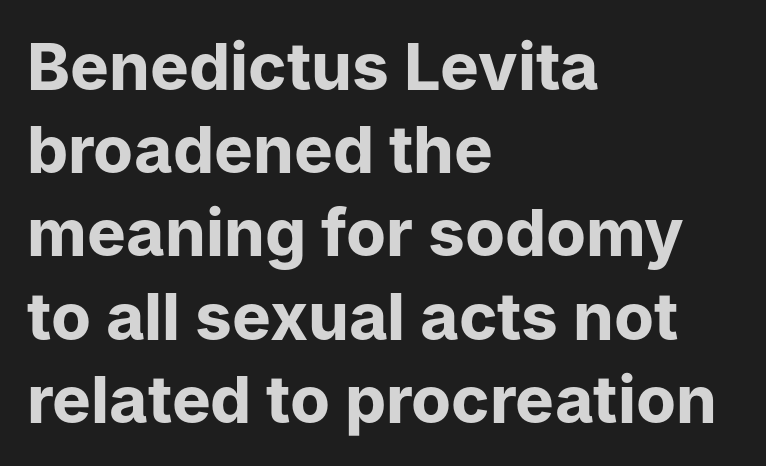
Q: Is the text bold? A: Yes.
Q: Is the text italic (slanted)? A: No, it is upright.
Q: Is the typeface a serif or a sans-serif typeface? A: Sans-serif.
Q: Is the text underlined? A: No.
Q: How is the paragraph aligned? A: Left-aligned.
Q: Is the spacing between letters normal or unusually wide? A: Normal.
Q: Is the spacing between lines tight, normal or loose? A: Normal.
Q: Width (condensed, normal, or wide)? A: Normal.
Q: Stroke contrast? A: Low.
Q: x-height? A: Medium.
Q: Monospaced? A: No.
